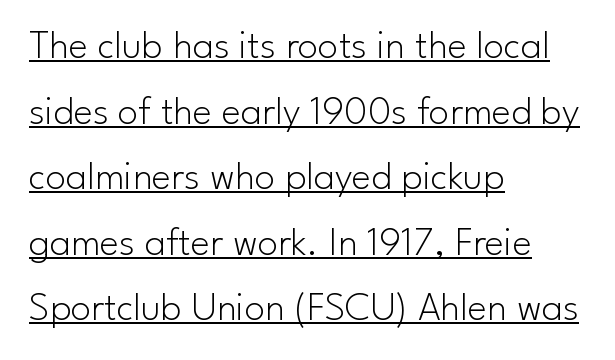
{"serif": "no", "italic": "no", "bold": "no", "weight": "light", "width": "normal", "stroke_contrast": "low", "x_height": "small", "monospaced": "no", "underline": "yes", "align": "left", "line_spacing": "normal", "line_spacing_ratio": 1.6, "letter_spacing": "normal", "letter_spacing_em": 0.0, "glyph_px": 41}
